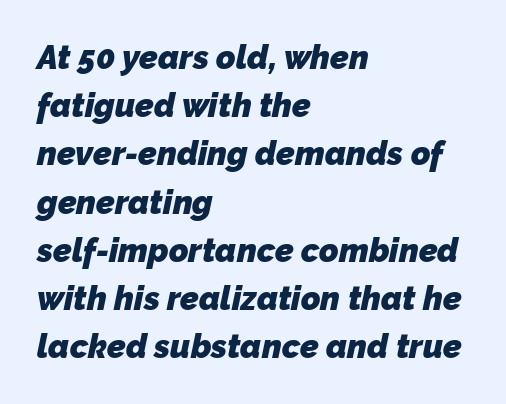
The image shows 33 px heavy sans-serif type; set left-aligned, normal line spacing (1.46x), normal letter spacing, not underlined; low stroke contrast and a medium x-height.
